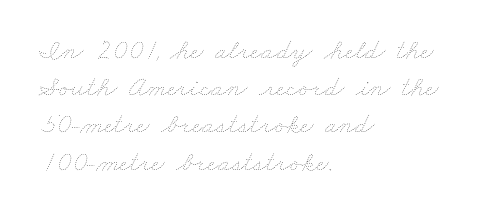
{"bold": "no", "weight": "thin", "width": "wide", "stroke_contrast": "low", "x_height": "small", "monospaced": "no", "underline": "no", "align": "left", "line_spacing": "normal", "line_spacing_ratio": 1.33, "letter_spacing": "normal", "letter_spacing_em": 0.0, "glyph_px": 28}
